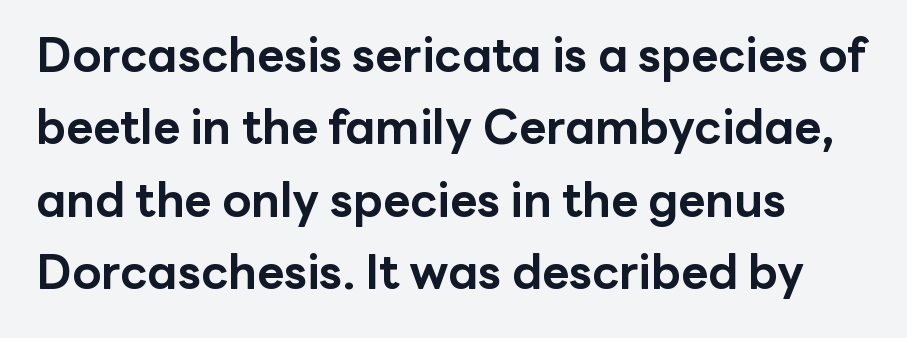
{"serif": "no", "italic": "no", "bold": "yes", "weight": "bold", "width": "normal", "stroke_contrast": "low", "x_height": "medium", "monospaced": "no", "underline": "no", "align": "left", "line_spacing": "normal", "line_spacing_ratio": 1.54, "letter_spacing": "normal", "letter_spacing_em": 0.0, "glyph_px": 47}
